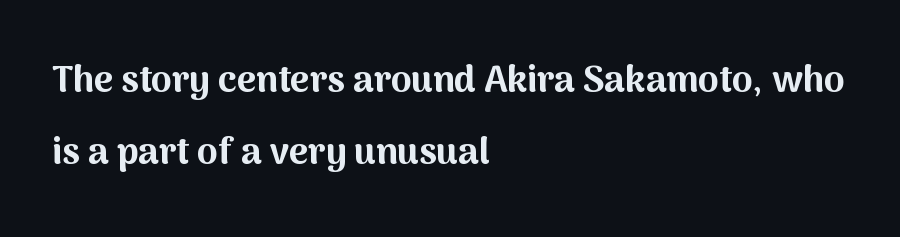
Tracking value appears to be zero — textbook default spacing. The gap between lines stays unmarked. This sample uses a sans-serif face. Every row of glyphs begins at an identical x-position on the left. Line spacing here is loose.
